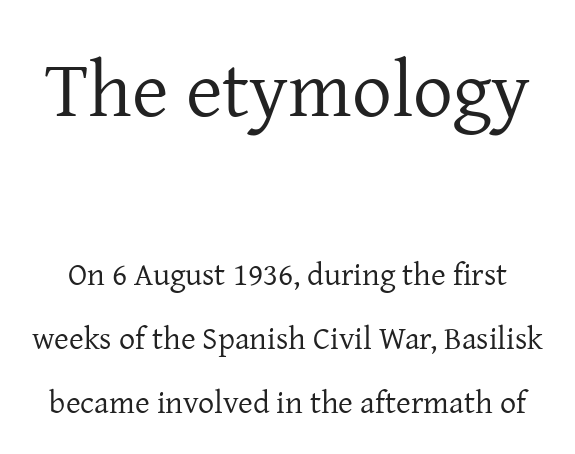
{"serif": "yes", "italic": "no", "bold": "no", "weight": "regular", "width": "normal", "stroke_contrast": "low", "x_height": "medium", "monospaced": "no", "underline": "no", "line_spacing": "loose", "line_spacing_ratio": 1.99, "letter_spacing": "normal", "letter_spacing_em": 0.0, "larger_block": "first", "size_ratio": 2.47, "glyph_px": 79}
